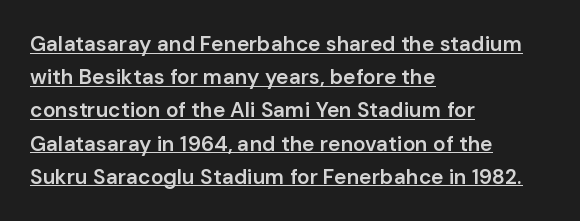
{"italic": "no", "bold": "semi", "underline": "yes", "align": "left", "line_spacing": "normal", "line_spacing_ratio": 1.58, "letter_spacing": "normal", "letter_spacing_em": 0.0, "glyph_px": 21}
